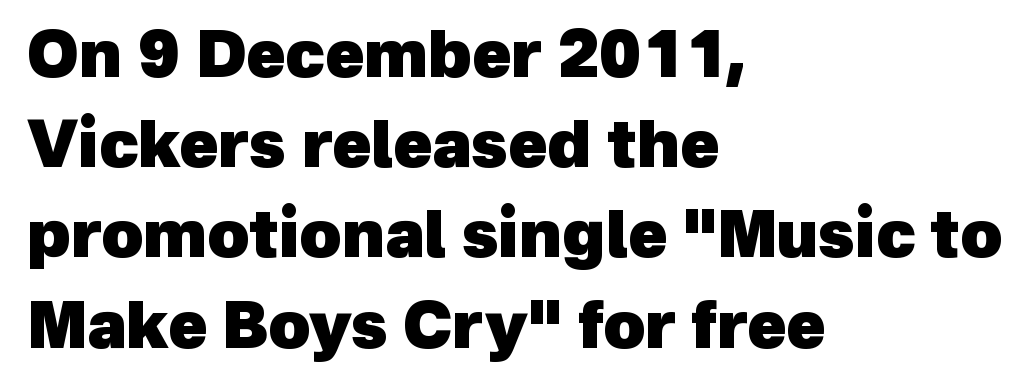
Heavy-handed strokes throughout: this text is bold. Just letters on the line, the space beneath them empty. Line beginnings align vertically; line endings do not. The designer went with a sans here, leaving each stem footless. Regarding leading, the lines here are spaced in the standard way.
